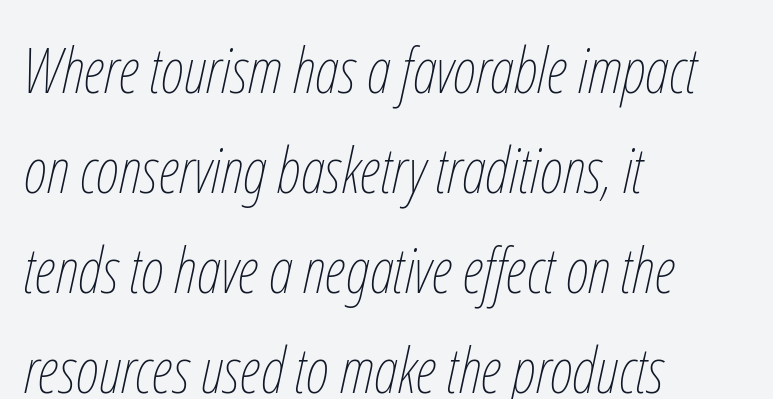
Style check: oblique. The space directly below the letters is spotless. Stroke thickness stays within the range of a standard reading face or lighter. Short note: letters normally spaced.
